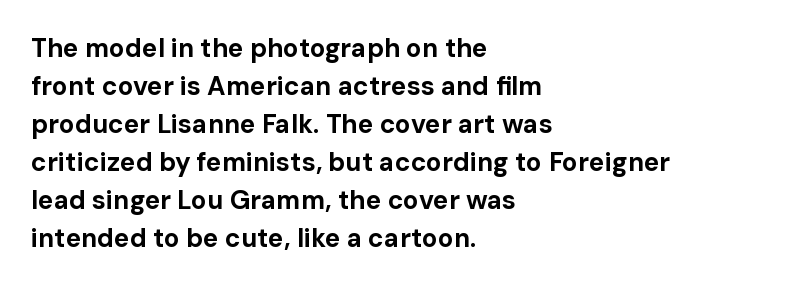
Q: Is the text bold? A: Yes.
Q: Is the text italic (slanted)? A: No, it is upright.
Q: Is the text underlined? A: No.
Q: How is the paragraph aligned? A: Left-aligned.
Q: Is the spacing between letters normal or unusually wide? A: Normal.
Q: Is the spacing between lines tight, normal or loose? A: Normal.
